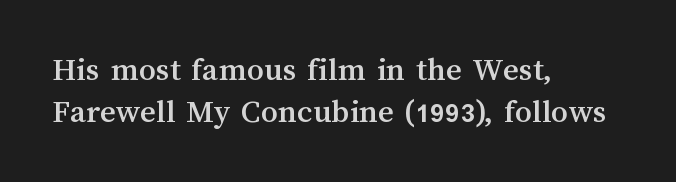
Nope, not italic — everything's standing straight. Letter spacing: default. Words float on clear page, feet unadorned. The leading is moderate, giving the passage an even texture.
